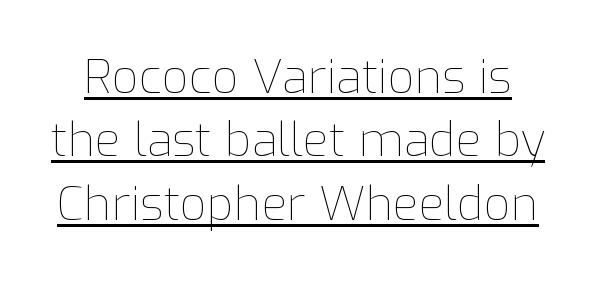
The image shows 47 px thin type, upright; set normal line spacing (1.35x), normal letter spacing, underlined; low stroke contrast and a medium x-height.
